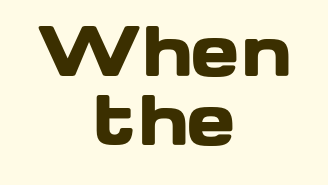
These lines are rendered in a variable-pitch font. Check the space under the baseline: it is left empty. Between one letter and the next there's only the usual sliver of space. The typography opts for an upright posture over an oblique one. The rendering shows plain stroke endings on the letterforms — a sans-serif design.
